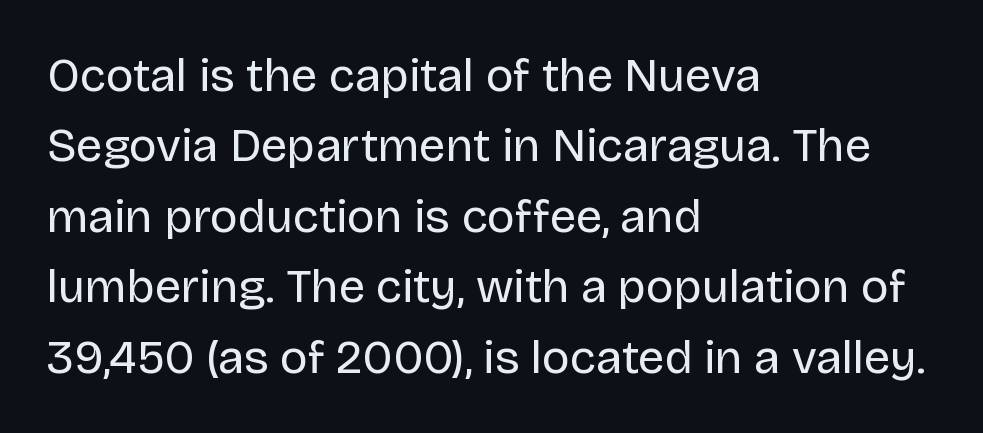
The image shows 47 px regular-weight sans-serif type, upright; set left-aligned, normal line spacing (1.5x), normal letter spacing, not underlined; low stroke contrast and a large x-height.
